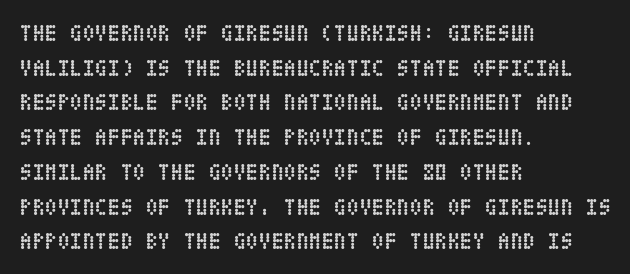
Q: Is the text bold? A: Yes.
Q: Is the text italic (slanted)? A: No, it is upright.
Q: Is the text underlined? A: No.
Q: How is the paragraph aligned? A: Left-aligned.
Q: Is the spacing between letters normal or unusually wide? A: Normal.
Q: Is the spacing between lines tight, normal or loose? A: Normal.
